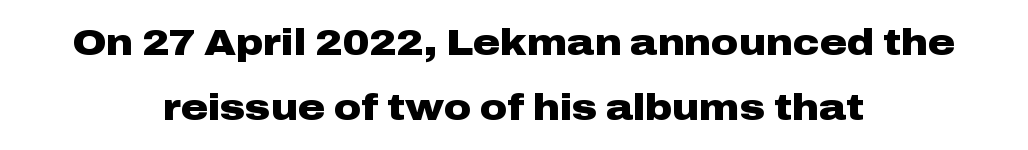
Q: Is the text bold? A: Yes.
Q: Is the text italic (slanted)? A: No, it is upright.
Q: Is the typeface a serif or a sans-serif typeface? A: Sans-serif.
Q: Is the text underlined? A: No.
Q: How is the paragraph aligned? A: Centered.
Q: Is the spacing between letters normal or unusually wide? A: Normal.
Q: Width (condensed, normal, or wide)? A: Wide.
Q: Stroke contrast? A: Low.
Q: x-height? A: Medium.
Q: Monospaced? A: No.
